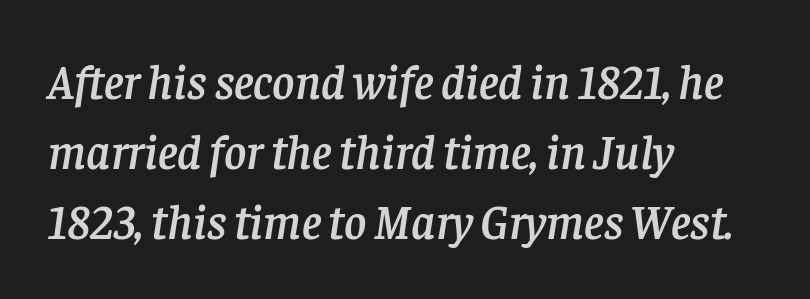
Q: Is the text italic (slanted)? A: Yes, it leans right by about 8 degrees.
Q: Is the typeface a serif or a sans-serif typeface? A: Serif.
Q: Is the text underlined? A: No.
Q: How is the paragraph aligned? A: Left-aligned.
Q: Is the spacing between letters normal or unusually wide? A: Normal.
Q: Is the spacing between lines tight, normal or loose? A: Normal.
Q: Width (condensed, normal, or wide)? A: Normal.
Q: Stroke contrast? A: Low.
Q: x-height? A: Large.
Q: Monospaced? A: No.
